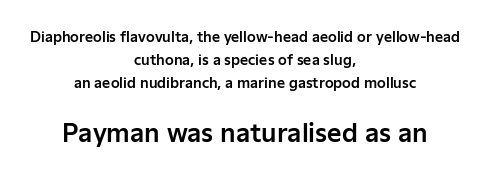
{"italic": "no", "underline": "no", "align": "center", "line_spacing": "normal", "line_spacing_ratio": 1.64, "letter_spacing": "normal", "letter_spacing_em": 0.0, "larger_block": "second", "size_ratio": 1.79, "glyph_px": 25}
